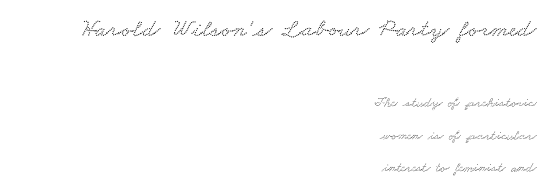
The rendering keeps characters at their native spacing. Size contrast runs from large at the top to small at the bottom. The specimen omits any rule beneath the text block's lines. These lines are set flush right with a ragged left edge. Is there much room between lines? Yes — plenty of vertical air separates them.
